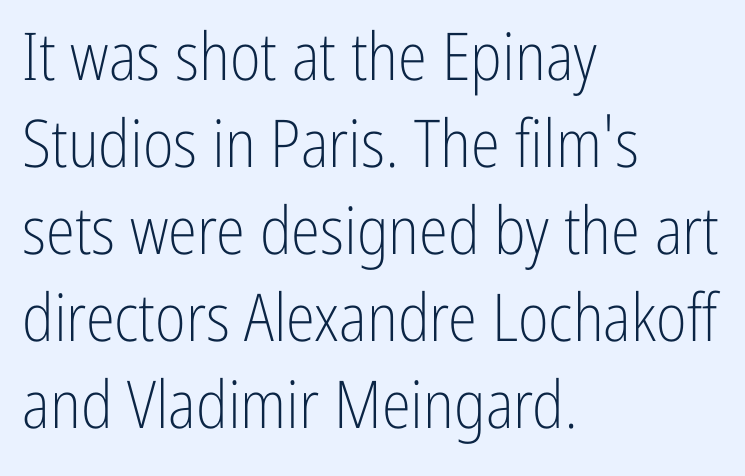
Q: Is the text bold? A: No.
Q: Is the text italic (slanted)? A: No, it is upright.
Q: Is the typeface a serif or a sans-serif typeface? A: Sans-serif.
Q: Is the text underlined? A: No.
Q: How is the paragraph aligned? A: Left-aligned.
Q: Is the spacing between letters normal or unusually wide? A: Normal.
Q: Is the spacing between lines tight, normal or loose? A: Normal.
Q: Width (condensed, normal, or wide)? A: Condensed.
Q: Stroke contrast? A: Low.
Q: x-height? A: Medium.
Q: Monospaced? A: No.
